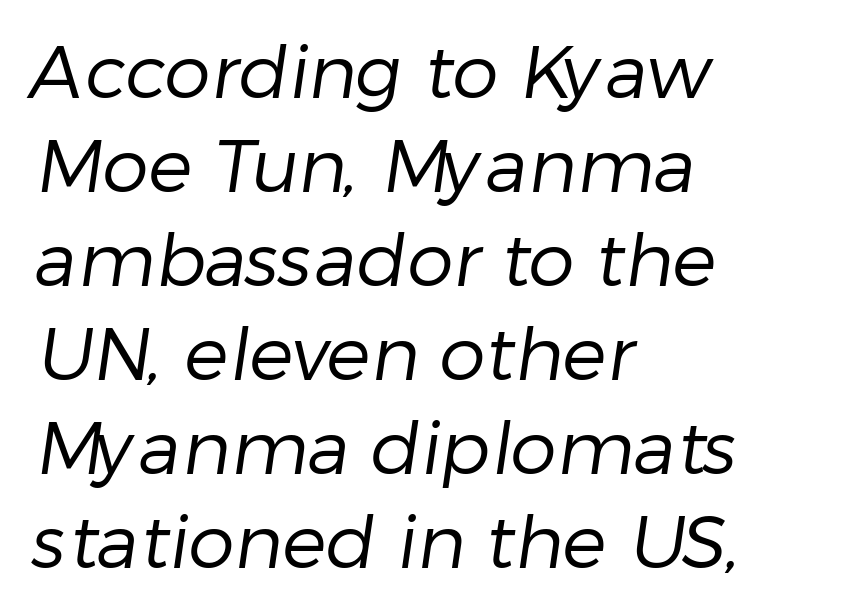
How would I describe the line gaps? Plain and ordinary. Unlike a traditional serif, this face leaves its strokes unadorned. The passage shown is typed in a proportional face where columns would drift. Look at the tracking — it's just the regular setting, nothing added. Heft: none added — not bold. Horizontally, the lines are justified to the leading edge only.
